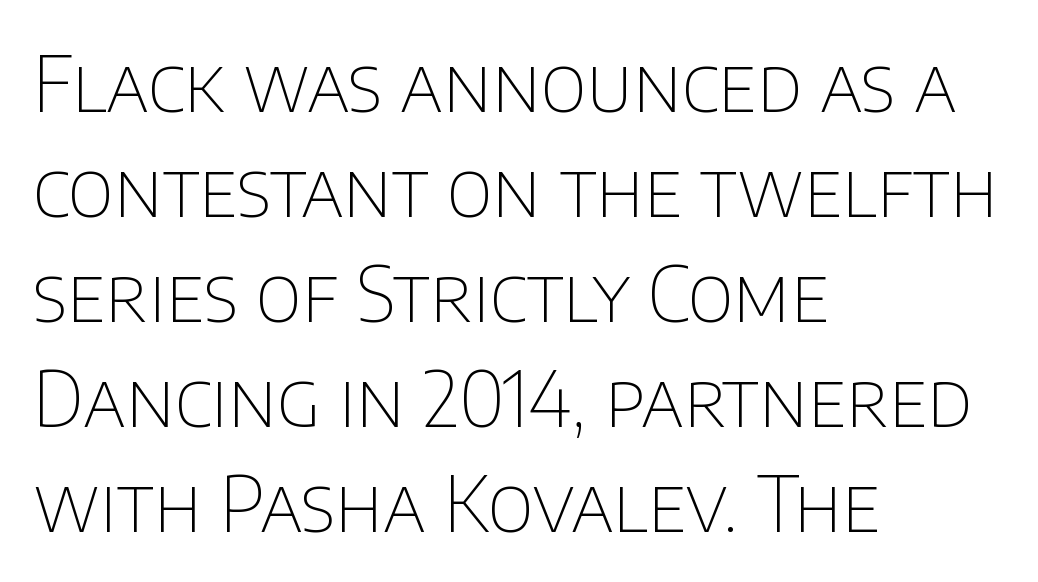
Q: Is the text bold? A: No.
Q: Is the text italic (slanted)? A: No, it is upright.
Q: Is the typeface a serif or a sans-serif typeface? A: Sans-serif.
Q: Is the text underlined? A: No.
Q: How is the paragraph aligned? A: Left-aligned.
Q: Is the spacing between letters normal or unusually wide? A: Normal.
Q: Is the spacing between lines tight, normal or loose? A: Normal.
Q: Width (condensed, normal, or wide)? A: Normal.
Q: Stroke contrast? A: Low.
Q: x-height? A: Large.
Q: Monospaced? A: No.
